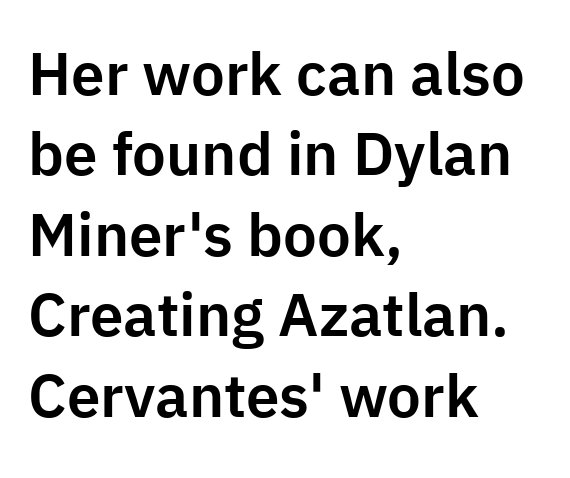
What kind of face is this? One without serifs — a sans. Just letters on the line, the space beneath them empty. The text block is weighted toward the left margin, trailing off unevenly rightward. Is this a fixed-width face? No — the glyphs have proportional, varying widths. Honestly, the row spacing looks completely unremarkable. Tracking here is standard; glyphs follow each other at the usual distance.
